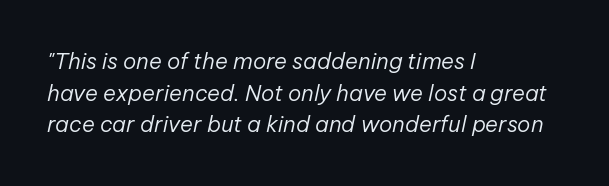
{"italic": "yes", "lean": "right", "slant_degrees": 12, "bold": "no", "underline": "no", "align": "left", "line_spacing": "normal", "line_spacing_ratio": 1.44, "letter_spacing": "normal", "letter_spacing_em": 0.0, "glyph_px": 22}
